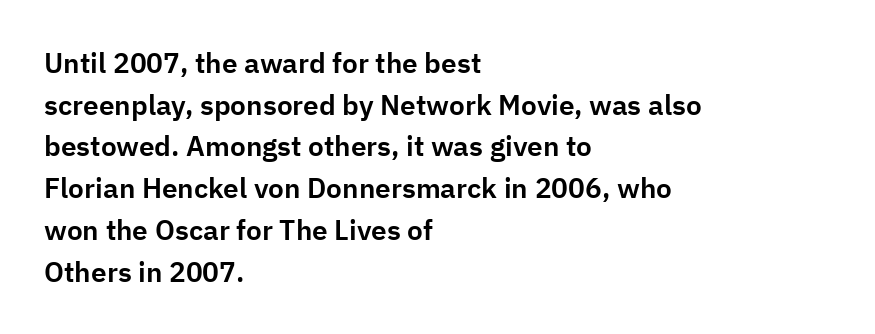
{"serif": "no", "italic": "no", "width": "normal", "stroke_contrast": "low", "x_height": "medium", "monospaced": "no", "underline": "no", "align": "left", "line_spacing": "normal", "line_spacing_ratio": 1.49, "letter_spacing": "normal", "letter_spacing_em": 0.0, "glyph_px": 28}
